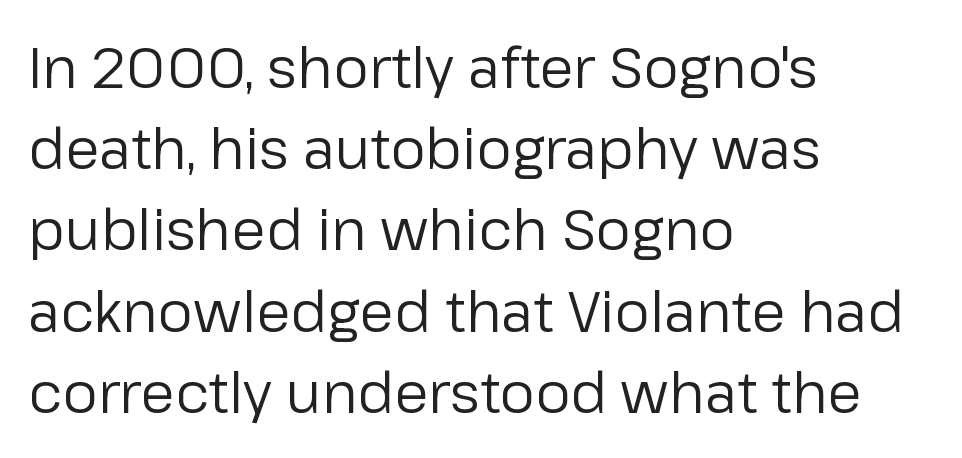
Q: Is the text bold? A: No.
Q: Is the text italic (slanted)? A: No, it is upright.
Q: Is the typeface a serif or a sans-serif typeface? A: Sans-serif.
Q: Is the text underlined? A: No.
Q: How is the paragraph aligned? A: Left-aligned.
Q: Is the spacing between letters normal or unusually wide? A: Normal.
Q: Is the spacing between lines tight, normal or loose? A: Normal.
Q: Width (condensed, normal, or wide)? A: Normal.
Q: Stroke contrast? A: Low.
Q: x-height? A: Medium.
Q: Monospaced? A: No.
